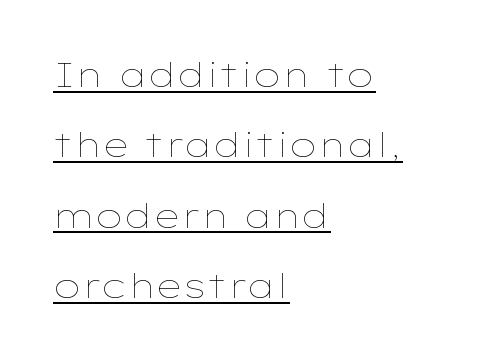
{"italic": "no", "bold": "no", "weight": "thin", "width": "wide", "stroke_contrast": "low", "x_height": "medium", "monospaced": "no", "underline": "yes", "align": "left", "line_spacing": "loose", "line_spacing_ratio": 2.07, "letter_spacing": "normal", "letter_spacing_em": 0.0, "glyph_px": 34}
